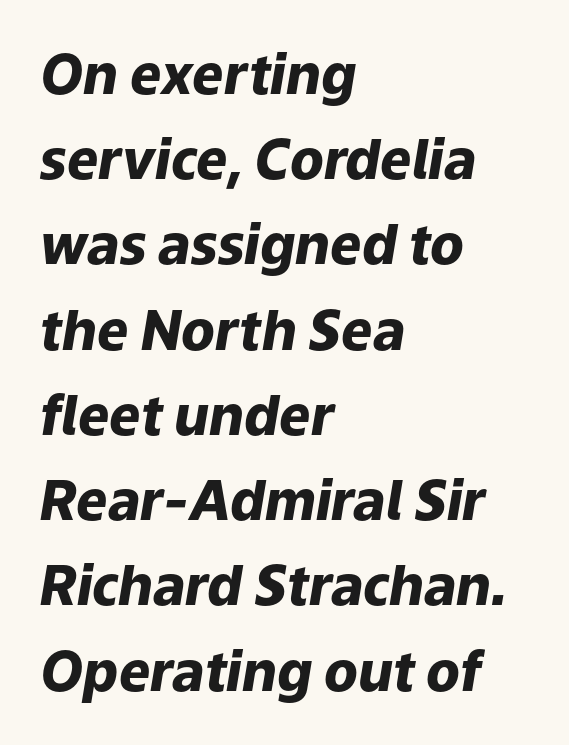
Q: Is the text bold? A: Yes.
Q: Is the text italic (slanted)? A: Yes, it leans right by about 9 degrees.
Q: Is the text underlined? A: No.
Q: How is the paragraph aligned? A: Left-aligned.
Q: Is the spacing between letters normal or unusually wide? A: Normal.
Q: Is the spacing between lines tight, normal or loose? A: Normal.
Q: Width (condensed, normal, or wide)? A: Normal.
Q: Stroke contrast? A: Low.
Q: x-height? A: Medium.
Q: Monospaced? A: No.
